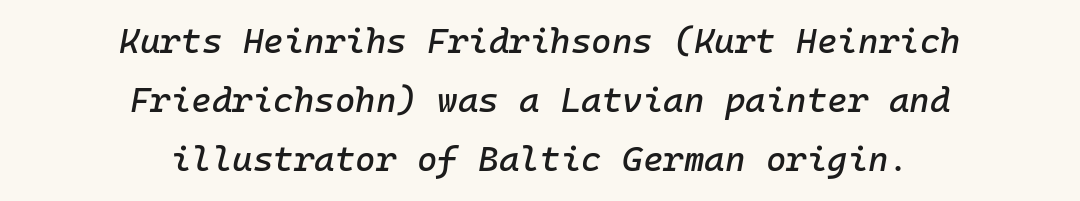
{"italic": "yes", "lean": "right", "slant_degrees": 10, "width": "normal", "stroke_contrast": "low", "x_height": "medium", "monospaced": "yes", "underline": "no", "align": "center", "line_spacing": "normal", "line_spacing_ratio": 1.69, "letter_spacing": "normal", "letter_spacing_em": 0.0, "glyph_px": 35}
